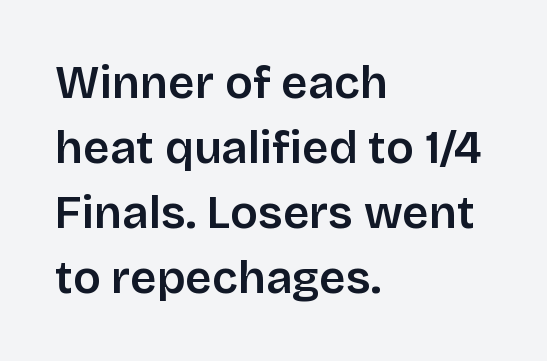
Q: Is the text italic (slanted)? A: No, it is upright.
Q: Is the typeface a serif or a sans-serif typeface? A: Sans-serif.
Q: Is the text underlined? A: No.
Q: How is the paragraph aligned? A: Left-aligned.
Q: Is the spacing between letters normal or unusually wide? A: Normal.
Q: Is the spacing between lines tight, normal or loose? A: Normal.
Q: Width (condensed, normal, or wide)? A: Normal.
Q: Stroke contrast? A: Low.
Q: x-height? A: Large.
Q: Monospaced? A: No.
